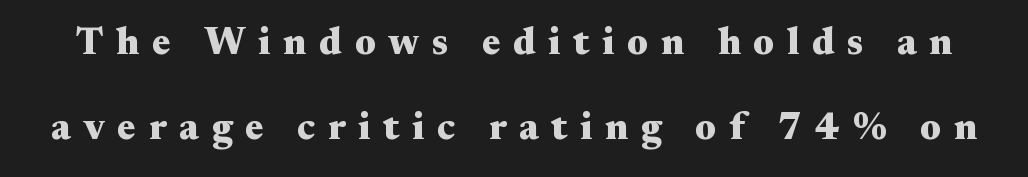
{"serif": "yes", "italic": "no", "bold": "yes", "weight": "heavy", "width": "wide", "stroke_contrast": "medium", "x_height": "small", "monospaced": "no", "underline": "no", "line_spacing": "loose", "line_spacing_ratio": 2.24, "letter_spacing": "wide", "letter_spacing_em": 0.34, "glyph_px": 38}
